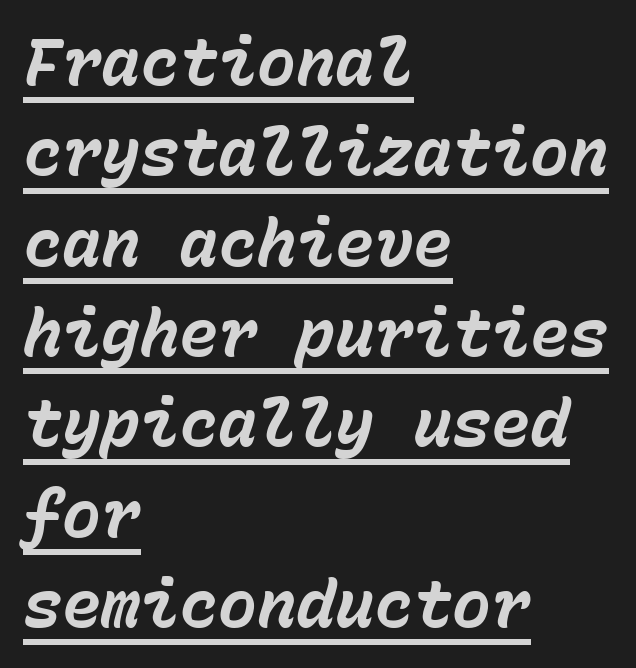
{"italic": "yes", "lean": "right", "slant_degrees": 15, "bold": "yes", "weight": "bold", "width": "normal", "stroke_contrast": "low", "x_height": "medium", "monospaced": "yes", "underline": "yes", "align": "left", "line_spacing": "normal", "line_spacing_ratio": 1.39, "letter_spacing": "normal", "letter_spacing_em": 0.0, "glyph_px": 65}
